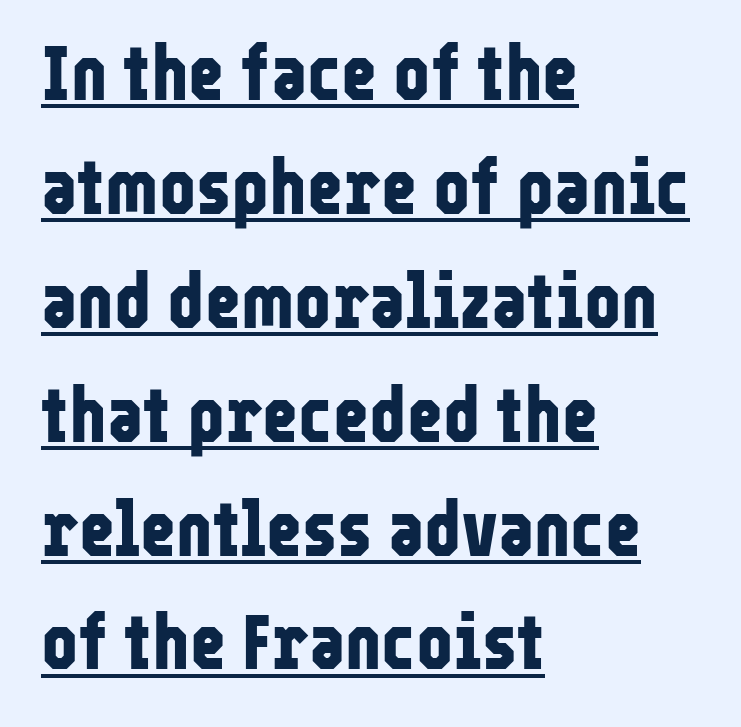
The image shows 78 px bold, condensed sans-serif type, upright; set left-aligned, normal line spacing (1.46x), normal letter spacing, underlined; low stroke contrast and a medium x-height.
